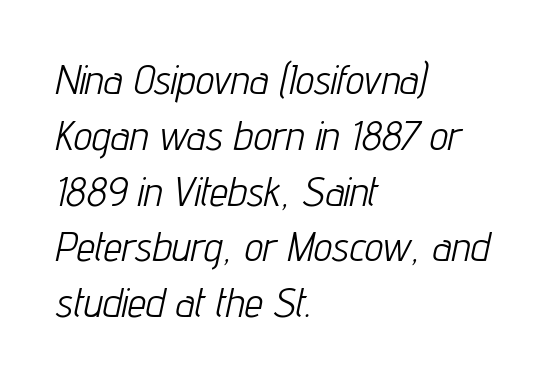
Q: Is the text bold? A: No.
Q: Is the text italic (slanted)? A: Yes, it leans right by about 12 degrees.
Q: Is the text underlined? A: No.
Q: How is the paragraph aligned? A: Left-aligned.
Q: Is the spacing between letters normal or unusually wide? A: Normal.
Q: Is the spacing between lines tight, normal or loose? A: Normal.
Q: Width (condensed, normal, or wide)? A: Condensed.
Q: Stroke contrast? A: Low.
Q: x-height? A: Medium.
Q: Monospaced? A: No.
